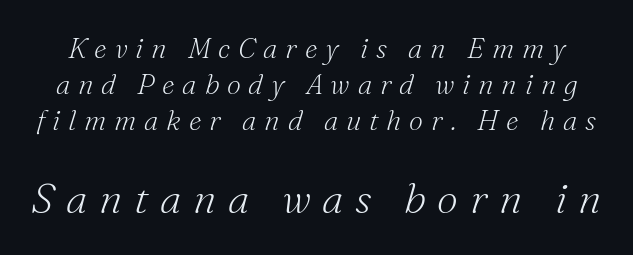
{"serif": "yes", "italic": "yes", "lean": "right", "slant_degrees": 16, "bold": "no", "weight": "light", "width": "normal", "stroke_contrast": "medium", "x_height": "small", "monospaced": "no", "underline": "no", "line_spacing": "normal", "line_spacing_ratio": 1.28, "letter_spacing": "wide", "letter_spacing_em": 0.28, "larger_block": "second", "size_ratio": 1.5, "glyph_px": 42}
